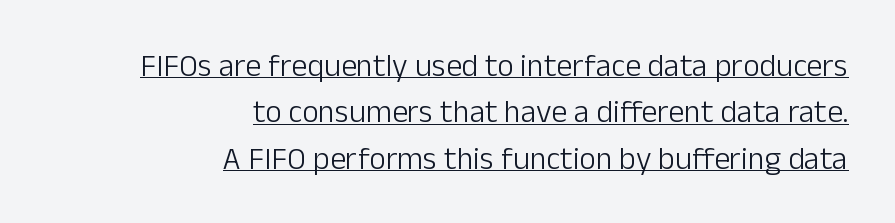
{"serif": "no", "italic": "no", "bold": "no", "weight": "light", "width": "normal", "stroke_contrast": "low", "x_height": "medium", "monospaced": "no", "underline": "yes", "align": "right", "line_spacing": "normal", "line_spacing_ratio": 1.45, "letter_spacing": "normal", "letter_spacing_em": 0.0, "glyph_px": 32}
